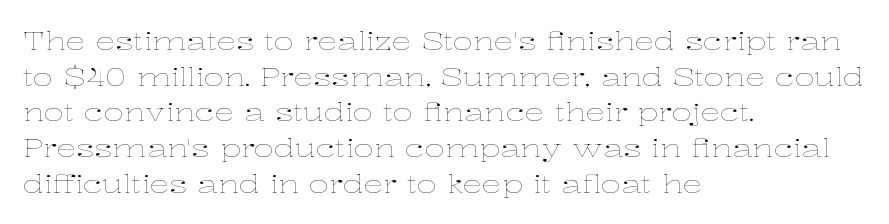
No word sits above an underline. These lines stack with their left ends in a neat column. The line-height multiplier appears to be the usual default. Ordinary non-slanted type is in use. Students, note that the glyphs here touch the page at normal intervals.
